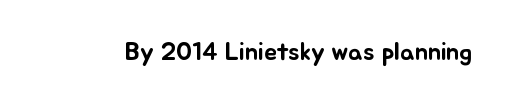
Q: Is the text italic (slanted)? A: No, it is upright.
Q: Is the text underlined? A: No.
Q: Is the spacing between letters normal or unusually wide? A: Normal.
